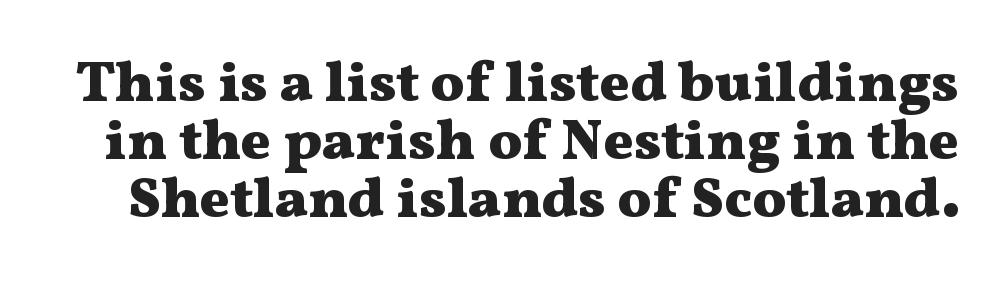
Each letter keeps its own natural width here, so spacing adapts to shape. You could call the tracking neutral — neither tight nor loose. Examine the stroke ends and you'll spot serifs. Compared with typical paragraphs, the rows here are closer together. How heavy is the stroke? Heavy — this is a bold.
